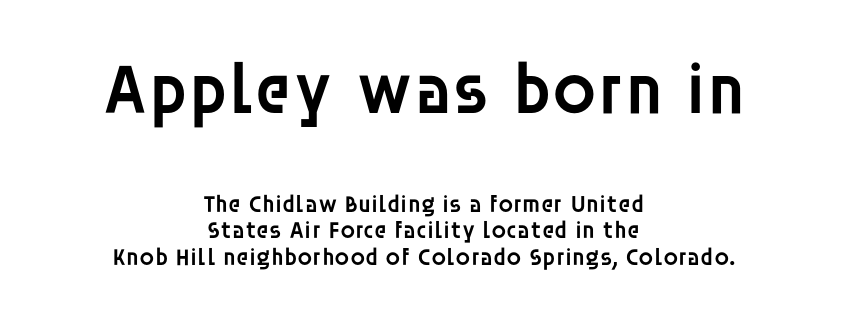
Layout note: lines centered. Summary of vertical rhythm: compact, with narrow interline spacing. Type without underlining. A fair bit of extra ink — the face is semibold, not bold.
